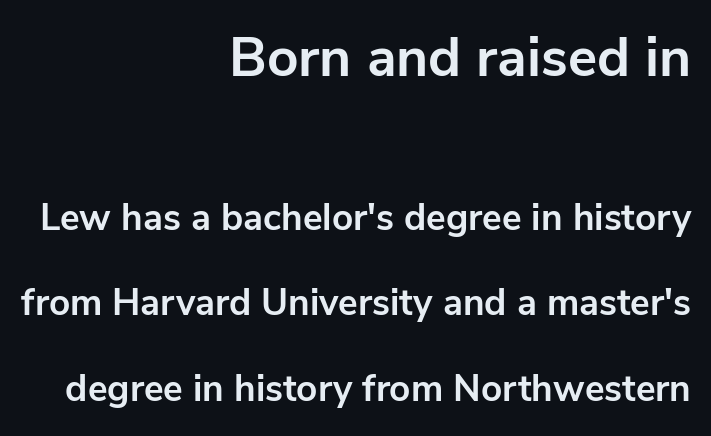
This layout puts the oversized block above and the modest block below. Font category for this specimen: sans-serif. A typesetter would call this proportional, since set widths differ per character. A typesetter would mark this as roman, not italic. Each row of text sits above clean, open space.
